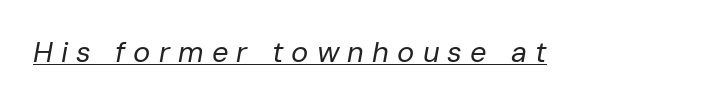
Looks like regular typesetting: each glyph gets only the width it needs. The letters are slanted; this is an italic face. Observe the wide spacing: letters keep a clear distance from each other. Students, observe the line beneath the letters — that is underlining. Each stroke keeps to a modest, everyday thickness or less.
